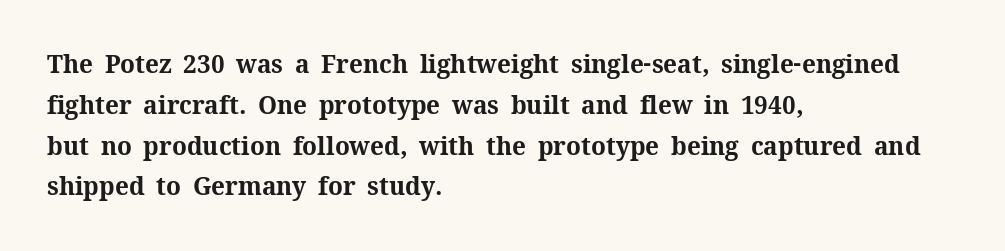
Q: Is the text bold? A: Yes.
Q: Is the text italic (slanted)? A: No, it is upright.
Q: Is the text underlined? A: No.
Q: How is the paragraph aligned? A: Left-aligned.
Q: Is the spacing between letters normal or unusually wide? A: Normal.
Q: Is the spacing between lines tight, normal or loose? A: Normal.
